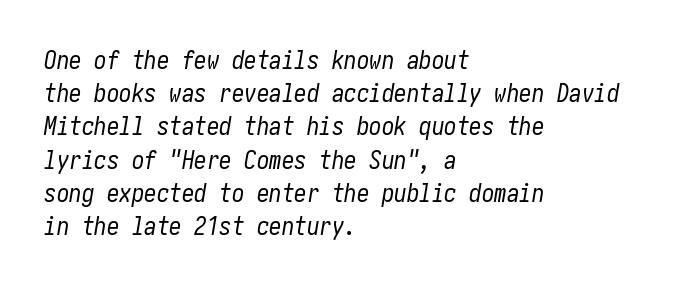
Q: Is the text bold? A: No.
Q: Is the text italic (slanted)? A: Yes, it leans right by about 10 degrees.
Q: Is the text underlined? A: No.
Q: How is the paragraph aligned? A: Left-aligned.
Q: Is the spacing between letters normal or unusually wide? A: Normal.
Q: Is the spacing between lines tight, normal or loose? A: Normal.
